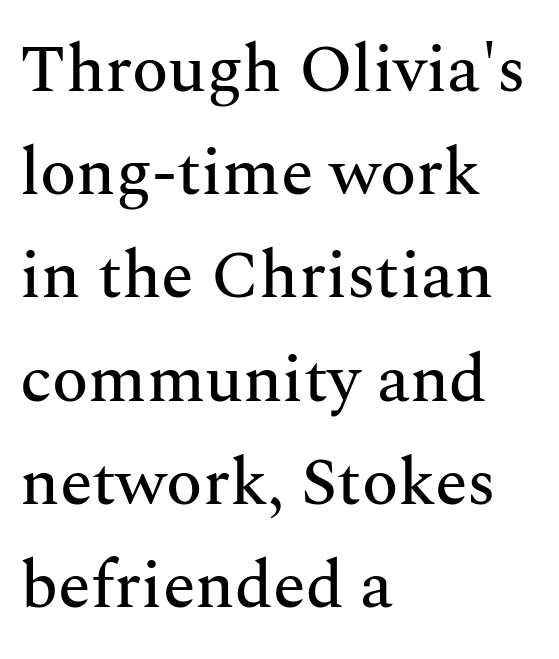
{"serif": "yes", "italic": "no", "width": "normal", "stroke_contrast": "medium", "x_height": "medium", "monospaced": "no", "underline": "no", "align": "left", "line_spacing": "normal", "line_spacing_ratio": 1.54, "letter_spacing": "normal", "letter_spacing_em": 0.0, "glyph_px": 67}
